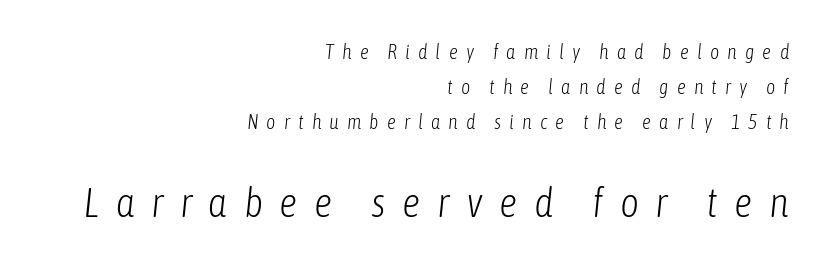
Q: Is the text bold? A: No.
Q: Is the text italic (slanted)? A: Yes, it leans right by about 6 degrees.
Q: Is the text underlined? A: No.
Q: How is the paragraph aligned? A: Right-aligned.
Q: Is the spacing between letters normal or unusually wide? A: Unusually wide.
Q: Which block of text is set in a larger size, the first (top) or the second (bottom)? A: The second (bottom) one.
Q: Width (condensed, normal, or wide)? A: Condensed.
Q: Stroke contrast? A: Low.
Q: x-height? A: Medium.
Q: Monospaced? A: No.
